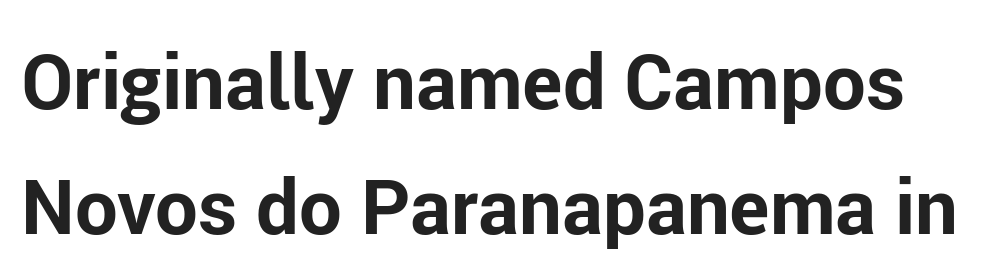
{"serif": "no", "italic": "no", "bold": "yes", "weight": "bold", "width": "normal", "stroke_contrast": "low", "x_height": "medium", "monospaced": "no", "underline": "no", "line_spacing": "normal", "line_spacing_ratio": 1.64, "letter_spacing": "normal", "letter_spacing_em": 0.0, "glyph_px": 76}
